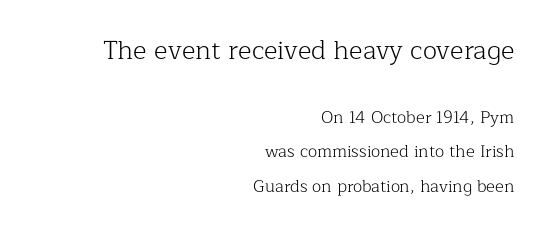
{"italic": "no", "bold": "no", "underline": "no", "align": "right", "line_spacing": "loose", "line_spacing_ratio": 2.03, "letter_spacing": "normal", "letter_spacing_em": 0.0, "larger_block": "first", "size_ratio": 1.53, "glyph_px": 26}
